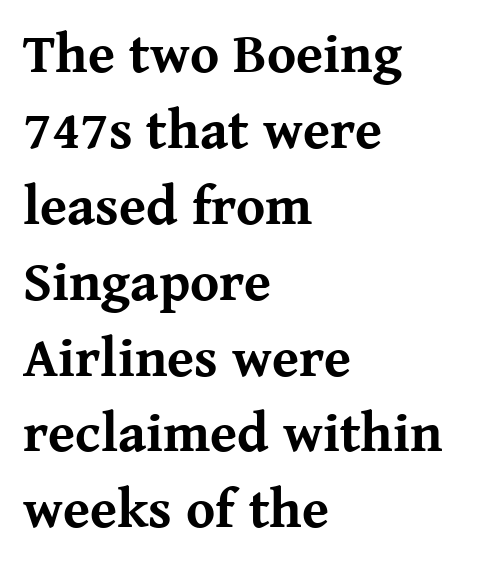
Here the designer chose a conventional face with non-uniform glyph widths. The rendering uses a moderate line-height, typical for paragraphs. Tracking here is standard; glyphs follow each other at the usual distance. In terms of posture, this sample is upright. The letters are bold, with thick, heavy strokes.
